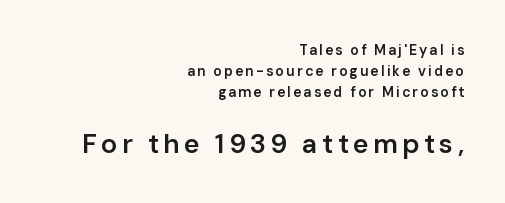
The type sits square on the baseline with zero lean. The sample has been set in demibold, a notch under bold. This block has exactly the height ordinary leading produces. Top chunk: small. Bottom chunk: large.
